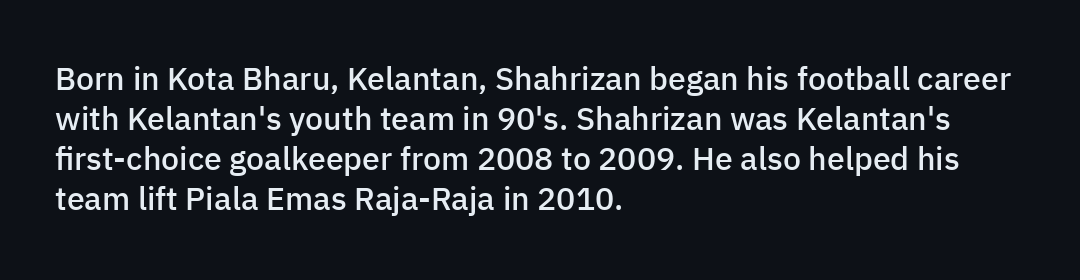
Q: Is the text bold? A: Semi-bold.
Q: Is the text italic (slanted)? A: No, it is upright.
Q: Is the typeface a serif or a sans-serif typeface? A: Sans-serif.
Q: Is the text underlined? A: No.
Q: How is the paragraph aligned? A: Left-aligned.
Q: Is the spacing between letters normal or unusually wide? A: Normal.
Q: Is the spacing between lines tight, normal or loose? A: Normal.
Q: Width (condensed, normal, or wide)? A: Normal.
Q: Stroke contrast? A: Low.
Q: x-height? A: Medium.
Q: Monospaced? A: No.
